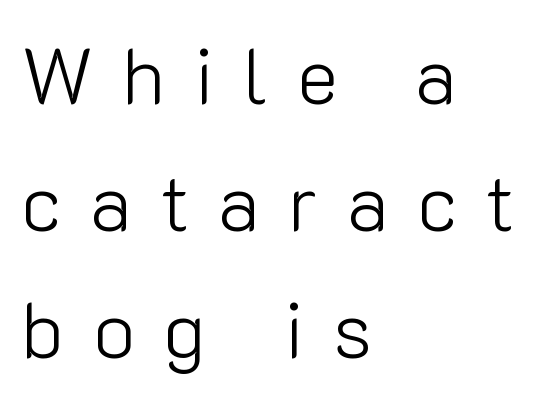
Ink coverage per letter is moderate at most. Where is the straight margin? On the left. Short note: letters widely spaced. Line spacing here is normal.
